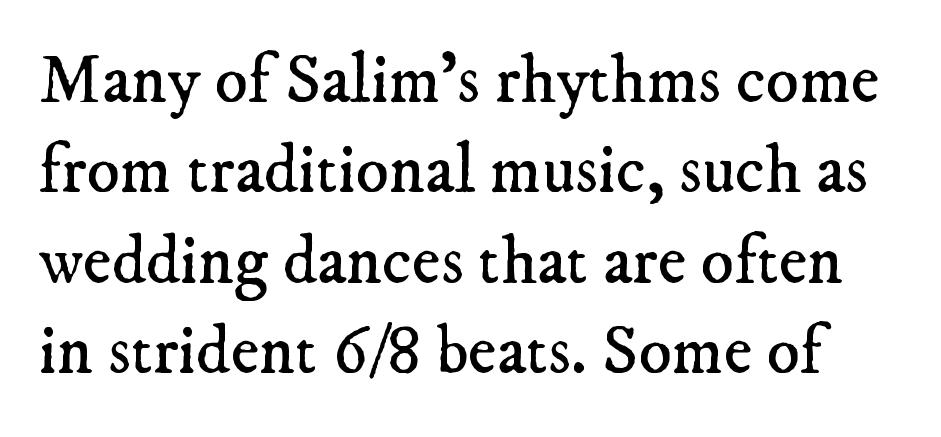
The image shows 69 px regular-weight serif type; set normal line spacing (1.31x), normal letter spacing, not underlined; low stroke contrast and a small x-height.
